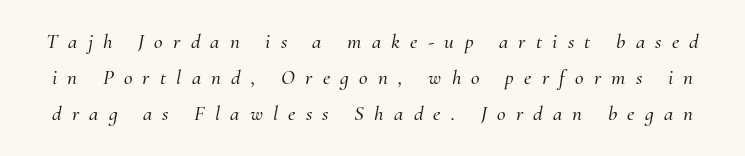
The image shows 21 px text type, italic (leaning right); set line spacing 1.72x, unusually wide letter spacing (+0.49 em), not underlined.
